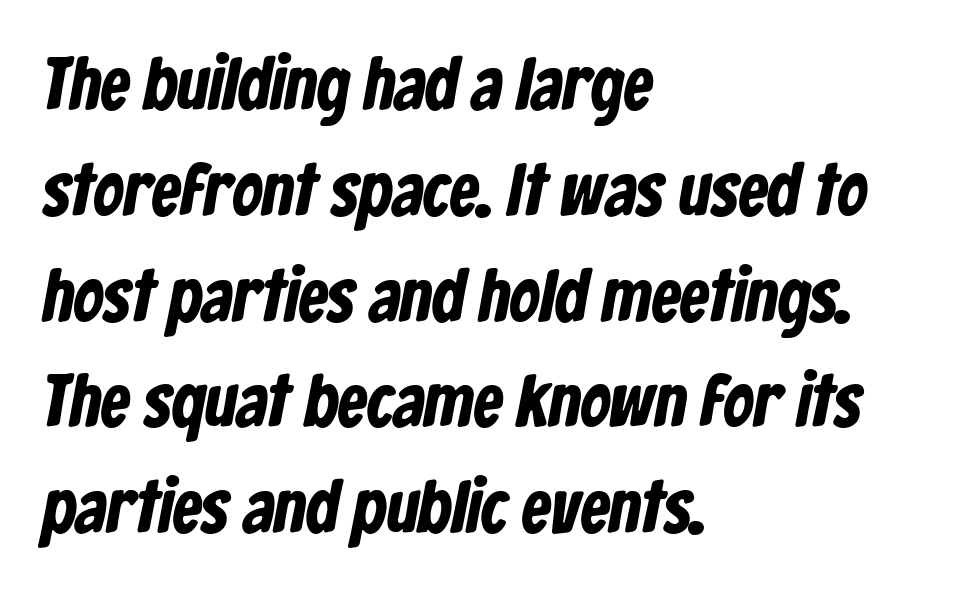
{"serif": "no", "bold": "yes", "weight": "bold", "width": "condensed", "stroke_contrast": "low", "x_height": "medium", "monospaced": "no", "underline": "no", "align": "left", "line_spacing": "normal", "line_spacing_ratio": 1.43, "letter_spacing": "normal", "letter_spacing_em": 0.0, "glyph_px": 74}
